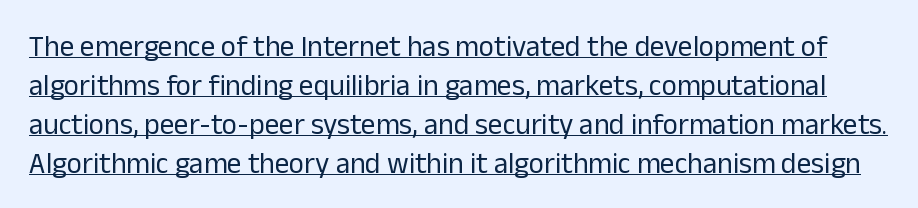
The image shows 29 px regular-weight sans-serif type, upright; set normal line spacing (1.34x), normal letter spacing, underlined; low stroke contrast and a medium x-height.
